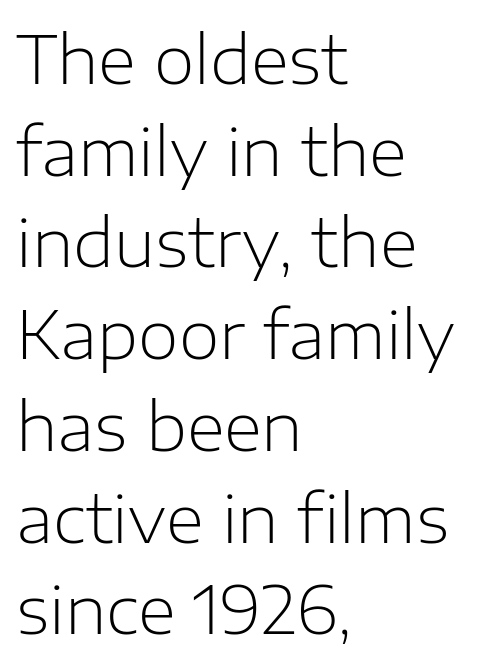
The gap between lines stays unmarked. The lettering stays uniformly vertical, giving the passage a roman look. Heaviness? Minimal to ordinary, like unemphasized prose. Alignment: flush left. The horizontal fit of the characters is conventional and even.
